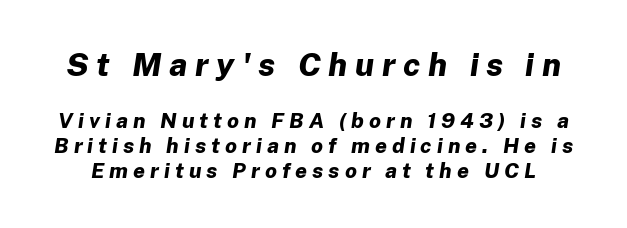
{"italic": "yes", "lean": "right", "slant_degrees": 8, "bold": "yes", "weight": "bold", "width": "normal", "stroke_contrast": "low", "x_height": "medium", "monospaced": "no", "underline": "no", "line_spacing_ratio": 1.18, "letter_spacing": "wide", "letter_spacing_em": 0.24, "larger_block": "first", "size_ratio": 1.52, "glyph_px": 32}
